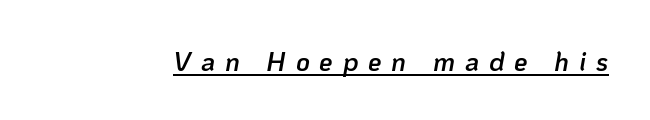
The image shows 27 px text type, italic (leaning right); set unusually wide letter spacing (+0.36 em), underlined.
